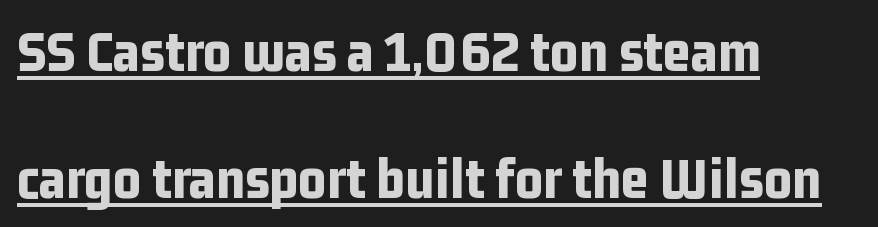
{"serif": "no", "italic": "no", "bold": "yes", "weight": "bold", "width": "condensed", "stroke_contrast": "low", "x_height": "medium", "monospaced": "no", "underline": "yes", "align": "left", "line_spacing": "loose", "line_spacing_ratio": 2.11, "letter_spacing": "normal", "letter_spacing_em": 0.0, "glyph_px": 60}
